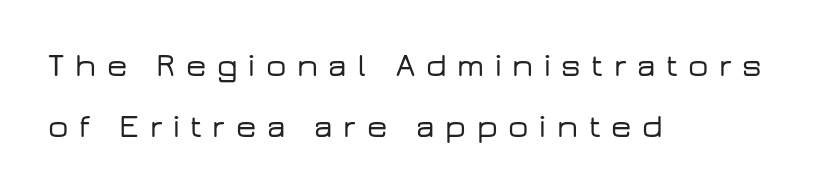
Q: Is the text italic (slanted)? A: No, it is upright.
Q: Is the typeface a serif or a sans-serif typeface? A: Sans-serif.
Q: Is the text underlined? A: No.
Q: How is the paragraph aligned? A: Left-aligned.
Q: Is the spacing between letters normal or unusually wide? A: Unusually wide.
Q: Is the spacing between lines tight, normal or loose? A: Loose.
Q: Width (condensed, normal, or wide)? A: Wide.
Q: Stroke contrast? A: Low.
Q: x-height? A: Medium.
Q: Monospaced? A: No.
